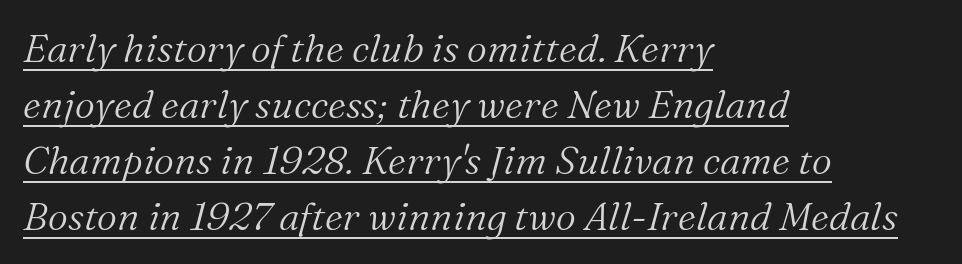
Varying glyph widths throughout — classic text-font behaviour. The rendering applies a slant to the glyphs. What kind of face is this? One with serifs. Reading down the block, your eye returns to a fixed left position each line. How are the letters spaced? Ordinarily, with no added tracking.
